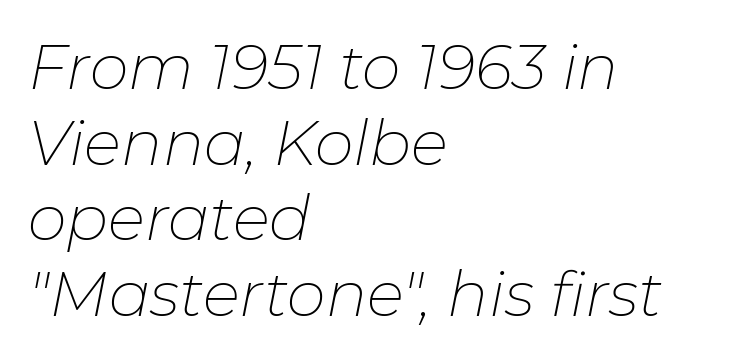
The strokes carry an ordinary text weight at most. The gaps between neighbouring characters are ordinary and unremarkable. A bare baseline throughout the passage. Observe the lean: these are italic letterforms. Spacing verdict: proportional, widths tailored to each character. Left-aligned paragraph, ragged on the right.
